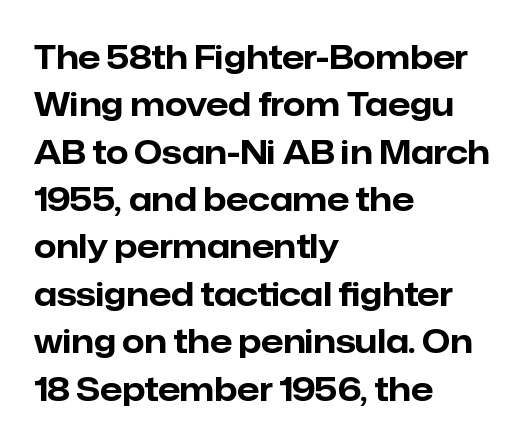
{"serif": "no", "italic": "no", "bold": "yes", "weight": "bold", "width": "normal", "stroke_contrast": "low", "x_height": "medium", "monospaced": "no", "underline": "no", "align": "left", "line_spacing": "normal", "line_spacing_ratio": 1.48, "letter_spacing": "normal", "letter_spacing_em": 0.0, "glyph_px": 32}
